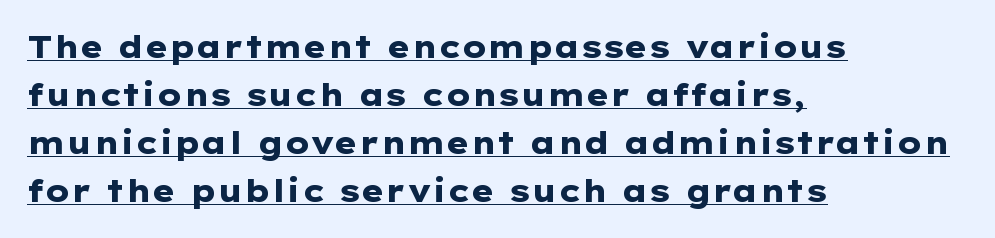
The image shows 31 px heavy, wide sans-serif type, upright; set left-aligned, normal line spacing (1.55x), normal letter spacing, underlined; low stroke contrast and a medium x-height.
